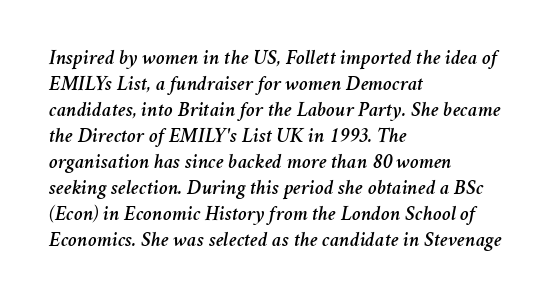
Q: Is the text italic (slanted)? A: Yes, it leans right by about 11 degrees.
Q: Is the text underlined? A: No.
Q: How is the paragraph aligned? A: Left-aligned.
Q: Is the spacing between letters normal or unusually wide? A: Normal.
